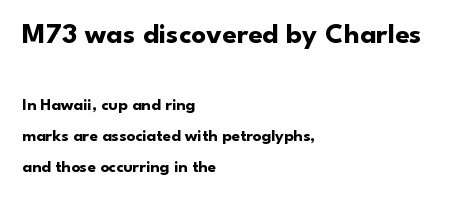
Compare the two chunks: the upper has the greater cap height. Compared with a centered layout, this one pins lines to the left instead. Posture: straight, roman, zero tilt. This rendering leaves character spacing at its baseline value. To sum up the face: it is a sans, with no serifs.
